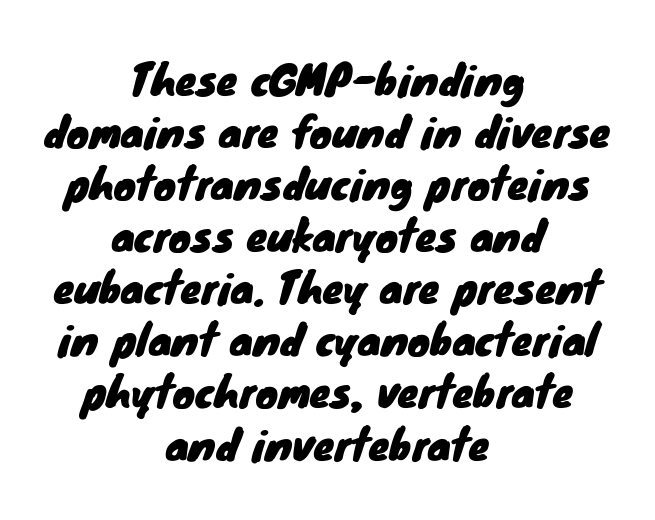
{"serif": "no", "width": "normal", "stroke_contrast": "low", "x_height": "small", "monospaced": "no", "underline": "no", "align": "center", "line_spacing_ratio": 1.24, "letter_spacing": "normal", "letter_spacing_em": 0.0, "glyph_px": 42}
